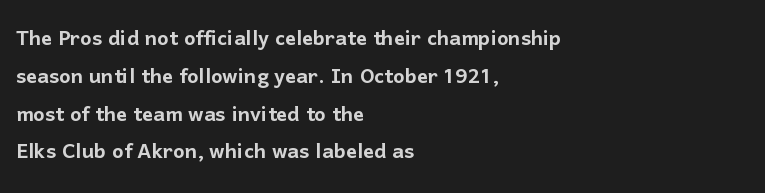
The image shows 27 px text type, upright; set left-aligned, normal line spacing (1.4x), normal letter spacing, not underlined.
